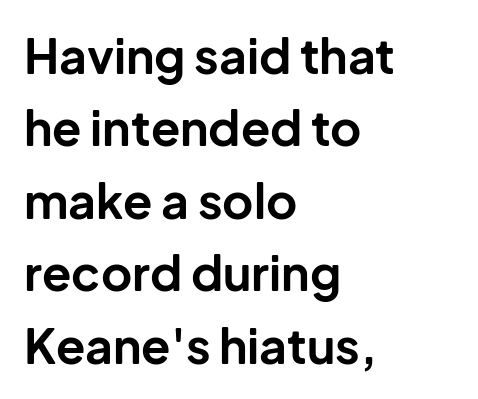
{"serif": "no", "italic": "no", "bold": "yes", "weight": "bold", "width": "normal", "stroke_contrast": "low", "x_height": "medium", "monospaced": "no", "underline": "no", "align": "left", "line_spacing": "normal", "line_spacing_ratio": 1.51, "letter_spacing": "normal", "letter_spacing_em": 0.0, "glyph_px": 48}
